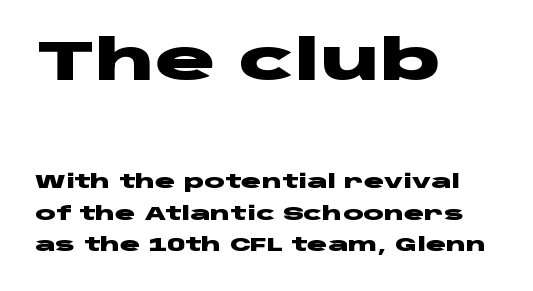
The image shows 56 px heavy, wide sans-serif type, upright; set left-aligned, normal line spacing (1.65x), normal letter spacing, not underlined; the first (top) block is 2.95x larger; low stroke contrast and a large x-height.
